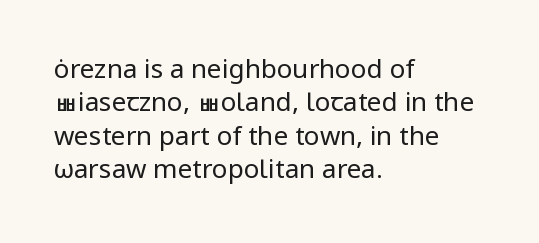
Q: Is the text bold? A: No.
Q: Is the text italic (slanted)? A: No, it is upright.
Q: Is the text underlined? A: No.
Q: How is the paragraph aligned? A: Left-aligned.
Q: Is the spacing between letters normal or unusually wide? A: Normal.
Q: Is the spacing between lines tight, normal or loose? A: Normal.
